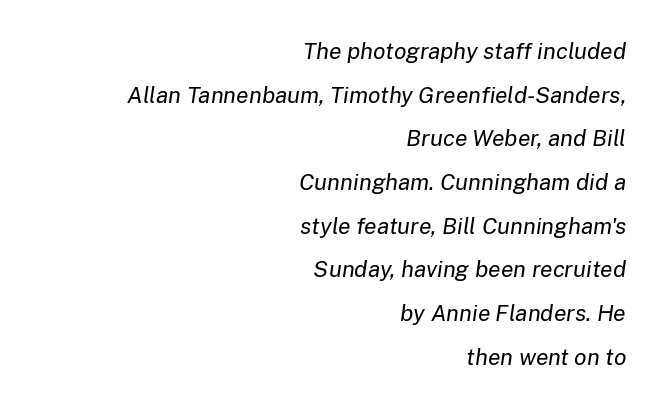
Q: Is the text bold? A: No.
Q: Is the text italic (slanted)? A: Yes, it leans right by about 8 degrees.
Q: Is the text underlined? A: No.
Q: How is the paragraph aligned? A: Right-aligned.
Q: Is the spacing between letters normal or unusually wide? A: Normal.
Q: Is the spacing between lines tight, normal or loose? A: Loose.
